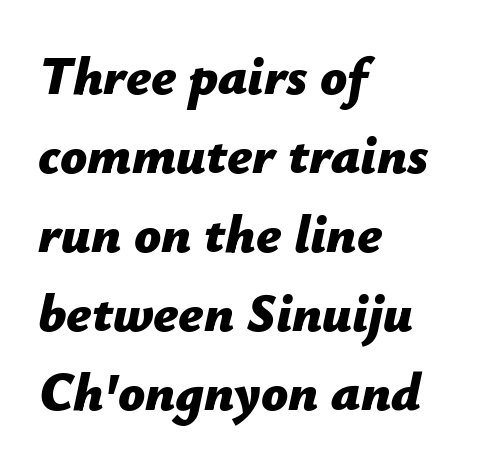
The image shows 53 px bold type, italic (leaning right); set left-aligned, normal line spacing (1.49x), normal letter spacing, not underlined; low stroke contrast and a medium x-height.
